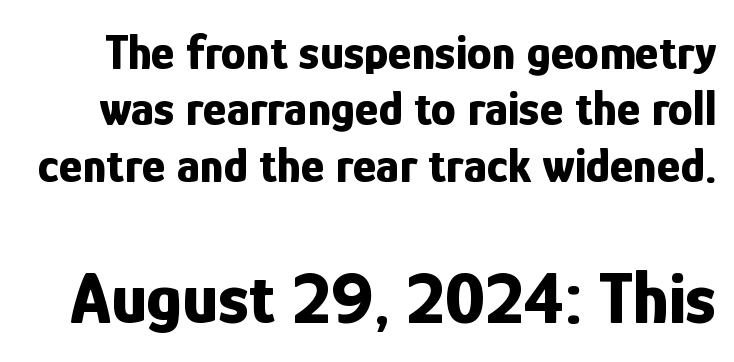
{"serif": "no", "italic": "no", "bold": "yes", "weight": "bold", "width": "condensed", "stroke_contrast": "low", "x_height": "medium", "monospaced": "no", "underline": "no", "line_spacing": "tight", "line_spacing_ratio": 1.13, "letter_spacing": "normal", "letter_spacing_em": 0.0, "larger_block": "second", "size_ratio": 1.5, "glyph_px": 75}
